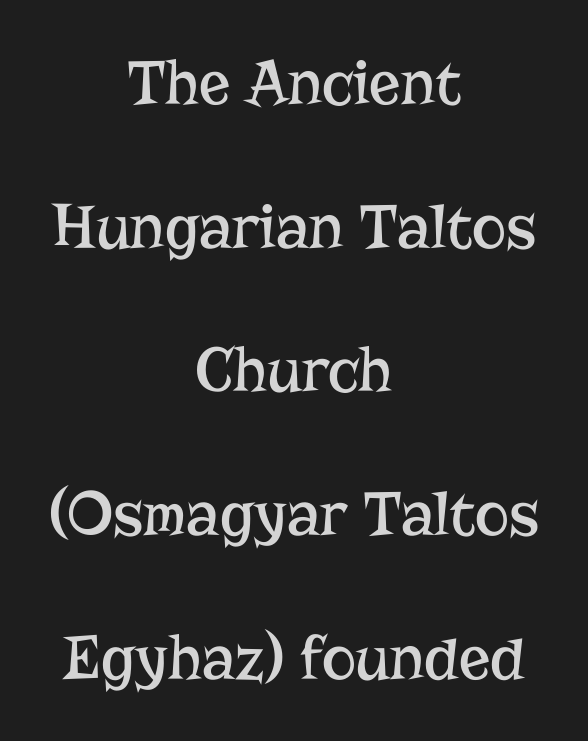
The image shows 65 px regular-weight serif type, upright; set centered, loose line spacing (2.21x), normal letter spacing, not underlined; low stroke contrast and a medium x-height.
